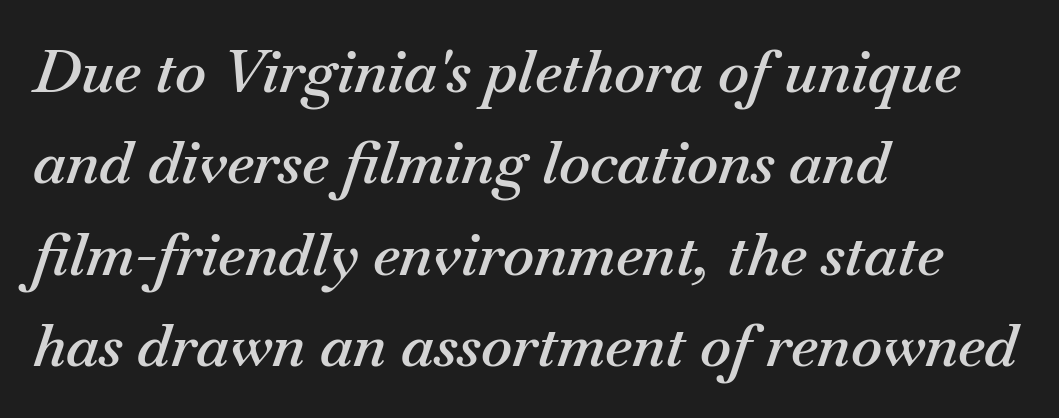
Q: Is the text bold? A: Semi-bold.
Q: Is the text italic (slanted)? A: Yes, it leans right by about 18 degrees.
Q: Is the text underlined? A: No.
Q: How is the paragraph aligned? A: Left-aligned.
Q: Is the spacing between letters normal or unusually wide? A: Normal.
Q: Is the spacing between lines tight, normal or loose? A: Normal.
Q: Width (condensed, normal, or wide)? A: Normal.
Q: Stroke contrast? A: Medium.
Q: x-height? A: Small.
Q: Monospaced? A: No.
